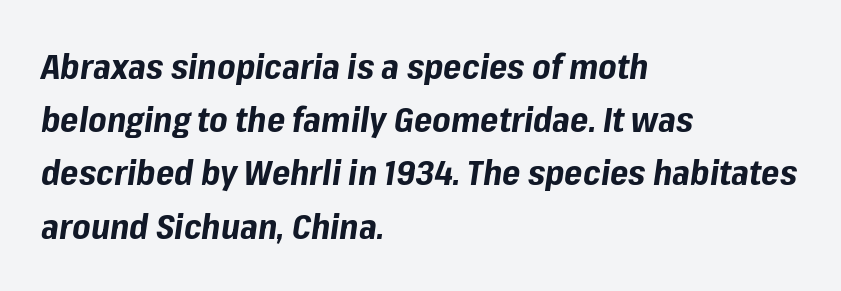
{"italic": "yes", "lean": "right", "slant_degrees": 8, "bold": "yes", "weight": "bold", "width": "normal", "stroke_contrast": "low", "x_height": "medium", "monospaced": "no", "underline": "no", "align": "left", "line_spacing": "normal", "line_spacing_ratio": 1.52, "letter_spacing": "normal", "letter_spacing_em": 0.0, "glyph_px": 35}
